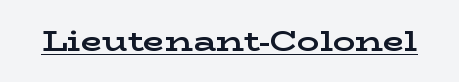
{"serif": "yes", "italic": "no", "bold": "yes", "weight": "bold", "width": "wide", "stroke_contrast": "low", "x_height": "medium", "monospaced": "no", "underline": "yes", "letter_spacing": "normal", "letter_spacing_em": 0.0, "glyph_px": 28}
